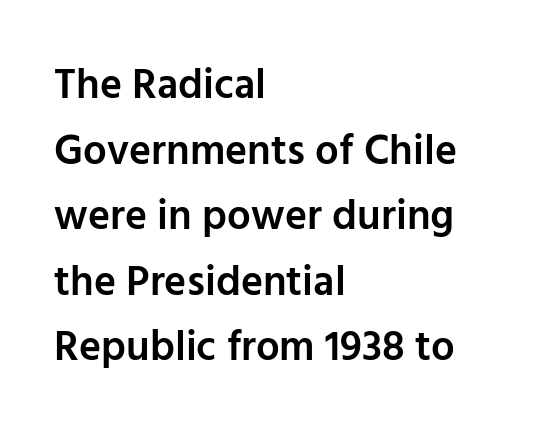
Q: Is the text bold? A: Semi-bold.
Q: Is the text italic (slanted)? A: No, it is upright.
Q: Is the typeface a serif or a sans-serif typeface? A: Sans-serif.
Q: Is the text underlined? A: No.
Q: How is the paragraph aligned? A: Left-aligned.
Q: Is the spacing between letters normal or unusually wide? A: Normal.
Q: Is the spacing between lines tight, normal or loose? A: Normal.
Q: Width (condensed, normal, or wide)? A: Normal.
Q: Stroke contrast? A: Low.
Q: x-height? A: Medium.
Q: Monospaced? A: No.
